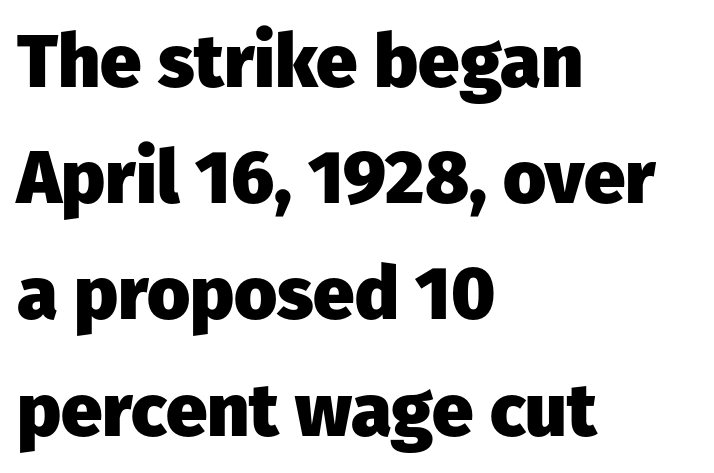
{"serif": "no", "italic": "no", "bold": "yes", "weight": "heavy", "width": "normal", "stroke_contrast": "low", "x_height": "medium", "monospaced": "no", "underline": "no", "align": "left", "line_spacing": "normal", "line_spacing_ratio": 1.57, "letter_spacing": "normal", "letter_spacing_em": 0.0, "glyph_px": 74}
